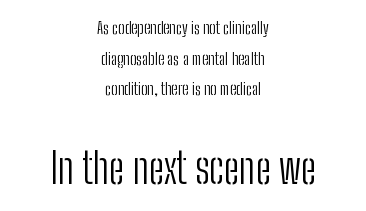
{"serif": "no", "italic": "no", "bold": "no", "weight": "light", "width": "condensed", "stroke_contrast": "low", "x_height": "medium", "monospaced": "no", "underline": "no", "align": "center", "line_spacing_ratio": 1.8, "letter_spacing": "normal", "letter_spacing_em": 0.0, "larger_block": "second", "size_ratio": 2.47, "glyph_px": 42}
